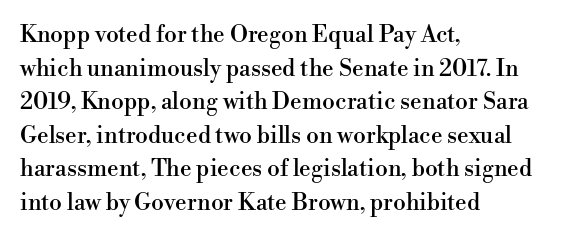
The image shows 23 px text type, upright; set left-aligned, normal line spacing (1.46x), normal letter spacing, not underlined.
